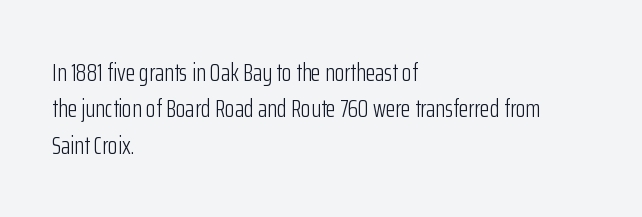
In terms of posture, this sample is upright. The passage shown has conventional tracking throughout. The zone under the glyphs is completely vacant. The lines are quadded left. These glyphs show unthickened strokes, regular width or finer. Rows of type keep a routine distance in the vertical direction.
